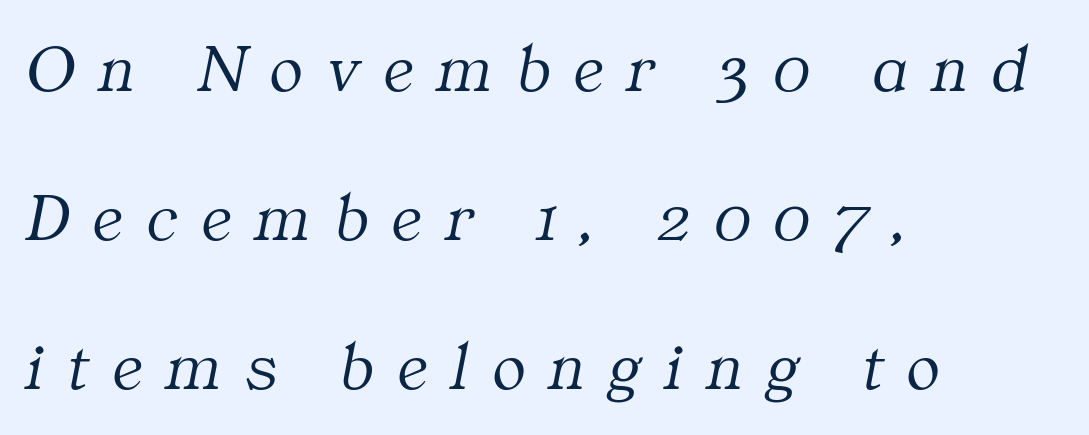
Q: Is the text bold? A: No.
Q: Is the text italic (slanted)? A: Yes, it leans right by about 11 degrees.
Q: Is the typeface a serif or a sans-serif typeface? A: Serif.
Q: Is the text underlined? A: No.
Q: How is the paragraph aligned? A: Left-aligned.
Q: Is the spacing between letters normal or unusually wide? A: Unusually wide.
Q: Is the spacing between lines tight, normal or loose? A: Loose.
Q: Width (condensed, normal, or wide)? A: Normal.
Q: Stroke contrast? A: Medium.
Q: x-height? A: Medium.
Q: Monospaced? A: No.
